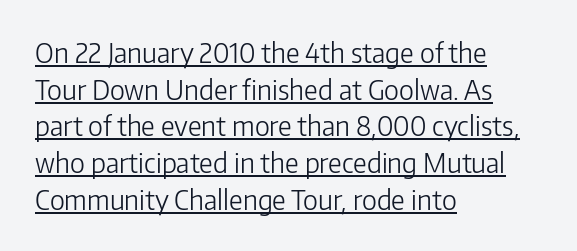
The image shows 27 px text type, upright; set left-aligned, normal line spacing (1.36x), normal letter spacing, underlined.
